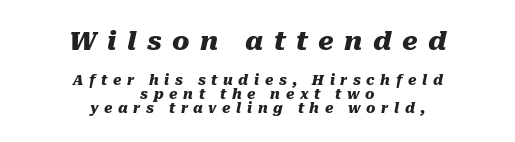
The image shows 26 px bold type, italic (leaning right); set centered, tight line spacing (1.0x), unusually wide letter spacing (+0.4 em), not underlined; the first (top) block is 1.86x larger.
